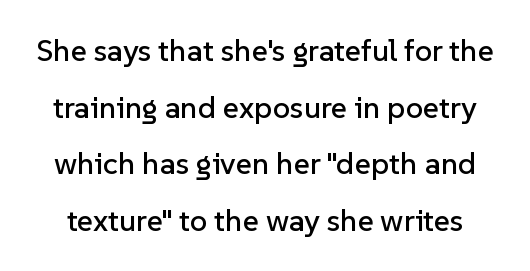
Q: Is the text italic (slanted)? A: No, it is upright.
Q: Is the typeface a serif or a sans-serif typeface? A: Sans-serif.
Q: Is the text underlined? A: No.
Q: Is the spacing between letters normal or unusually wide? A: Normal.
Q: Width (condensed, normal, or wide)? A: Normal.
Q: Stroke contrast? A: Low.
Q: x-height? A: Medium.
Q: Monospaced? A: No.
